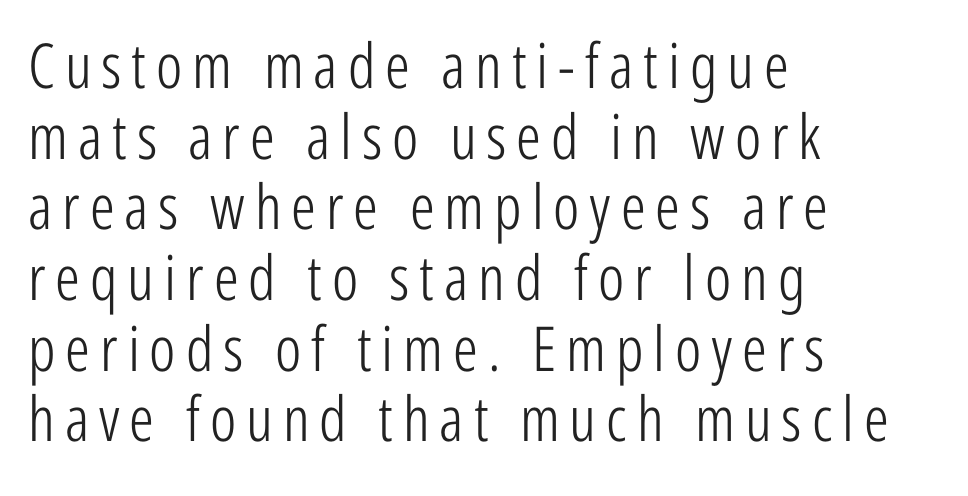
You could not count columns in this text — the font is proportionally spaced. This sample uses a sans-serif face. On a weight scale, this lands at 450 or below. The string is rendered with underlining switched off. The rag falls on the right side of this text block. Does the leading feel generous? Not at all — it's pinched.
